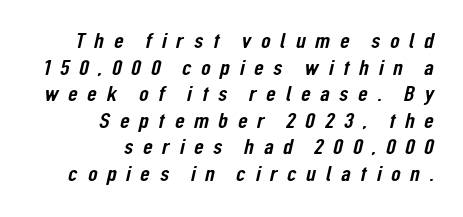
The image shows 22 px text type; set right-aligned, line spacing 1.21x, unusually wide letter spacing (+0.44 em), not underlined.
